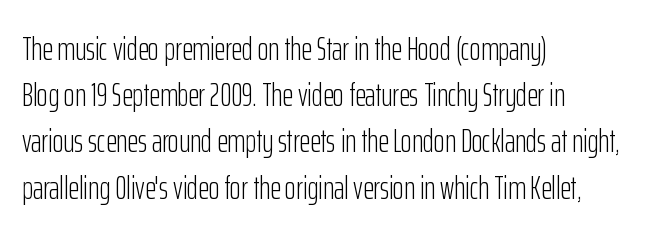
Q: Is the text bold? A: No.
Q: Is the text italic (slanted)? A: No, it is upright.
Q: Is the typeface a serif or a sans-serif typeface? A: Sans-serif.
Q: Is the text underlined? A: No.
Q: How is the paragraph aligned? A: Left-aligned.
Q: Is the spacing between letters normal or unusually wide? A: Normal.
Q: Is the spacing between lines tight, normal or loose? A: Normal.
Q: Width (condensed, normal, or wide)? A: Condensed.
Q: Stroke contrast? A: Low.
Q: x-height? A: Medium.
Q: Monospaced? A: No.
